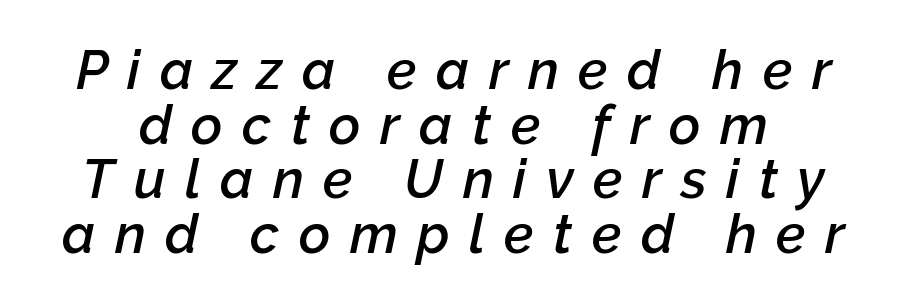
Quick note: interline space is minimal. Students, note that the glyphs here are deliberately spaced far apart. The passage shown leans; its letterforms are oblique. This is the in-between weight designers call semibold or demi. These lines are rendered in a variable-pitch font. Letters rest on an invisible, unmarked baseline.
